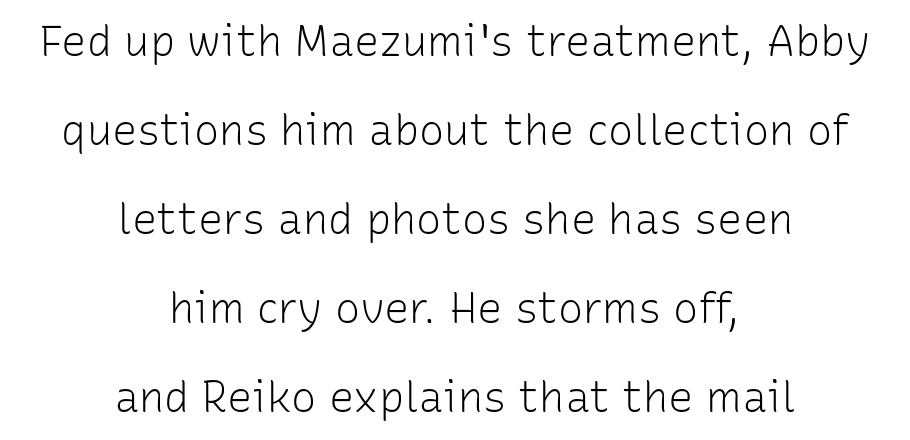
The image shows 42 px light sans-serif type, upright; set centered, loose line spacing (2.12x), normal letter spacing, not underlined; low stroke contrast and a medium x-height.
